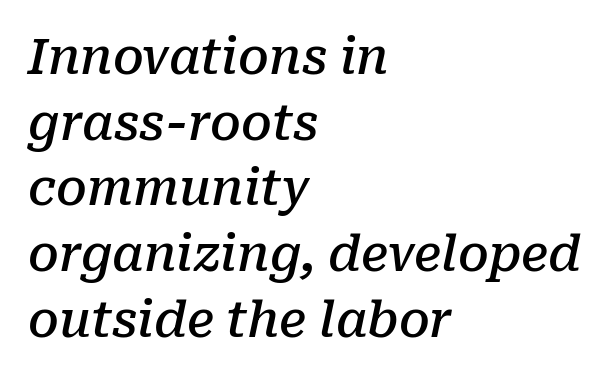
Q: Is the text bold? A: Semi-bold.
Q: Is the text italic (slanted)? A: Yes, it leans right by about 10 degrees.
Q: Is the typeface a serif or a sans-serif typeface? A: Serif.
Q: Is the text underlined? A: No.
Q: How is the paragraph aligned? A: Left-aligned.
Q: Is the spacing between letters normal or unusually wide? A: Normal.
Q: Is the spacing between lines tight, normal or loose? A: Normal.
Q: Width (condensed, normal, or wide)? A: Normal.
Q: Stroke contrast? A: Low.
Q: x-height? A: Medium.
Q: Monospaced? A: No.
